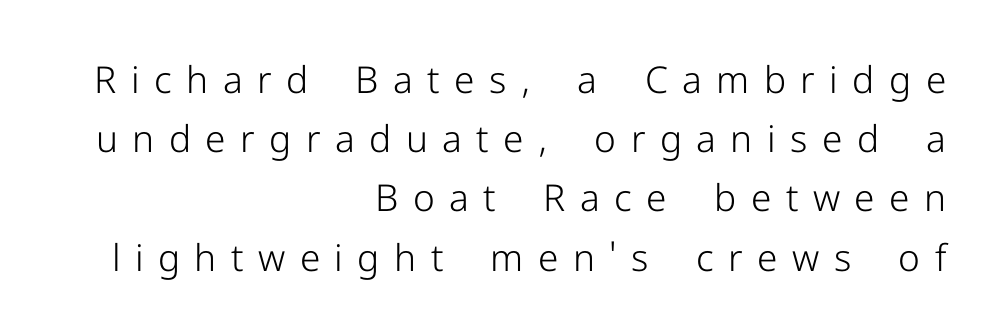
Q: Is the text bold? A: No.
Q: Is the text italic (slanted)? A: No, it is upright.
Q: Is the typeface a serif or a sans-serif typeface? A: Sans-serif.
Q: Is the text underlined? A: No.
Q: How is the paragraph aligned? A: Right-aligned.
Q: Is the spacing between letters normal or unusually wide? A: Unusually wide.
Q: Is the spacing between lines tight, normal or loose? A: Normal.
Q: Width (condensed, normal, or wide)? A: Normal.
Q: Stroke contrast? A: Low.
Q: x-height? A: Medium.
Q: Monospaced? A: No.
